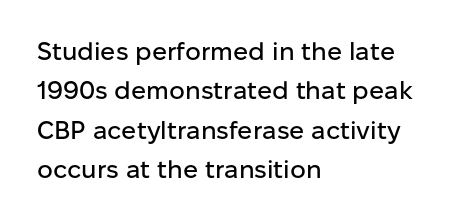
The setting favours the left margin, as ordinary paragraphs usually do. Is there any slant? The stems are plumb. A bare baseline throughout the passage. The letterforms sit shoulder to shoulder at normal distance. These lines sit exactly where default settings would place them.
